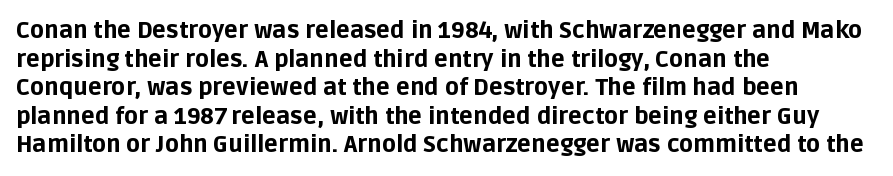
The image shows 23 px bold type, upright; set left-aligned, line spacing 1.24x, normal letter spacing, not underlined.
